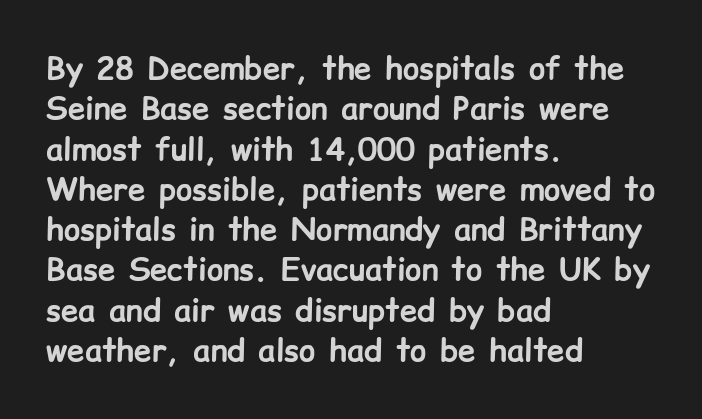
Q: Is the text bold? A: Yes.
Q: Is the text italic (slanted)? A: No, it is upright.
Q: Is the typeface a serif or a sans-serif typeface? A: Sans-serif.
Q: Is the text underlined? A: No.
Q: How is the paragraph aligned? A: Left-aligned.
Q: Is the spacing between letters normal or unusually wide? A: Normal.
Q: Is the spacing between lines tight, normal or loose? A: Normal.
Q: Width (condensed, normal, or wide)? A: Normal.
Q: Stroke contrast? A: Low.
Q: x-height? A: Medium.
Q: Monospaced? A: No.
